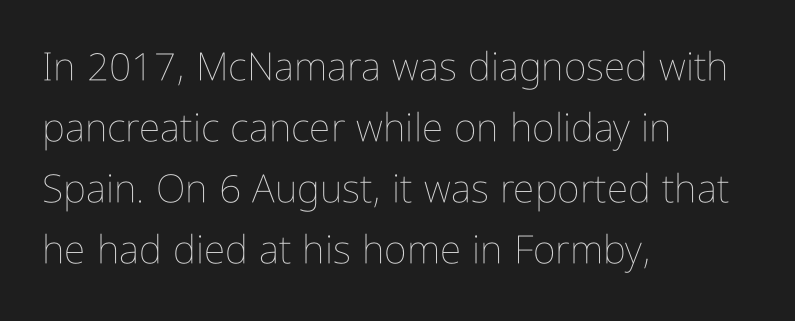
The image shows 39 px thin, condensed type, upright; set left-aligned, normal line spacing (1.56x), normal letter spacing, not underlined; low stroke contrast and a medium x-height.
